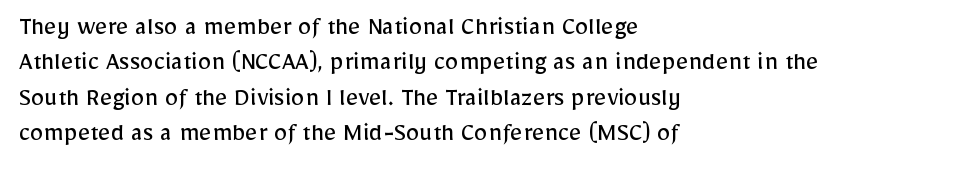
Q: Is the text bold? A: No.
Q: Is the text italic (slanted)? A: No, it is upright.
Q: Is the text underlined? A: No.
Q: How is the paragraph aligned? A: Left-aligned.
Q: Is the spacing between letters normal or unusually wide? A: Normal.
Q: Is the spacing between lines tight, normal or loose? A: Normal.
